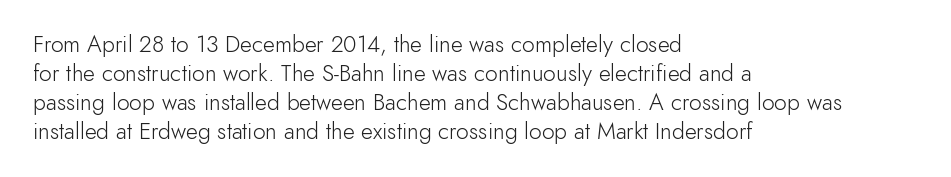
{"italic": "no", "bold": "no", "underline": "no", "align": "left", "line_spacing": "normal", "line_spacing_ratio": 1.26, "letter_spacing": "normal", "letter_spacing_em": 0.0, "glyph_px": 23}
